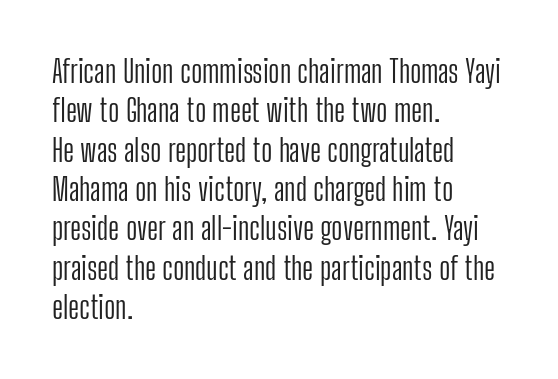
The image shows 31 px light, condensed sans-serif type, upright; set left-aligned, normal line spacing (1.27x), normal letter spacing, not underlined; low stroke contrast and a medium x-height.
